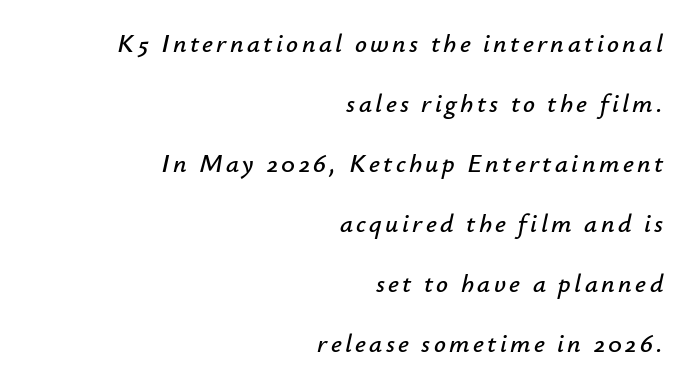
{"italic": "yes", "lean": "right", "slant_degrees": 12, "underline": "no", "align": "right", "line_spacing": "loose", "line_spacing_ratio": 2.31, "glyph_px": 26}
